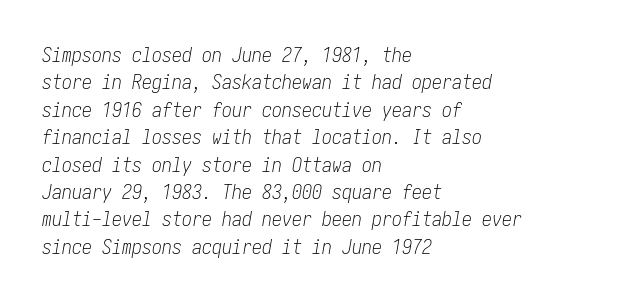
{"italic": "yes", "lean": "right", "slant_degrees": 10, "bold": "no", "underline": "no", "align": "left", "line_spacing": "normal", "line_spacing_ratio": 1.37, "letter_spacing": "normal", "letter_spacing_em": 0.0, "glyph_px": 20}
